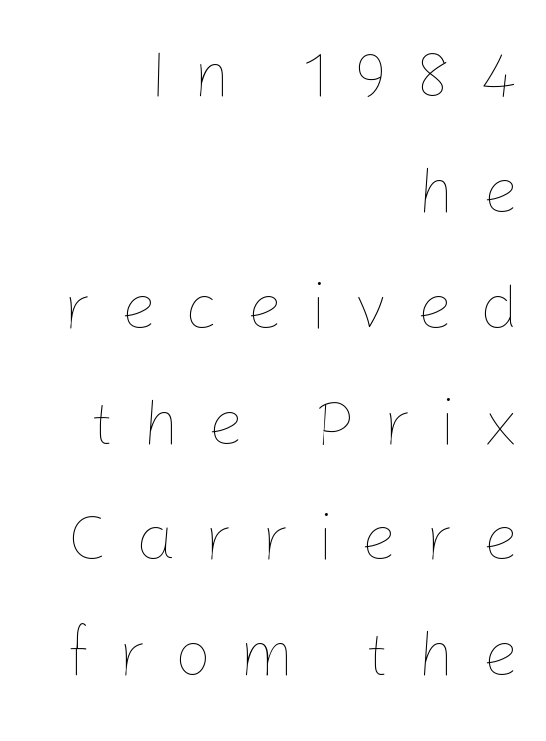
Spacing between characters has been opened up far beyond the box default. Ink coverage per letter is moderate at most. Every stem runs plumb, perpendicular to the baseline. Glance below the letters and you will spot only blank space.
